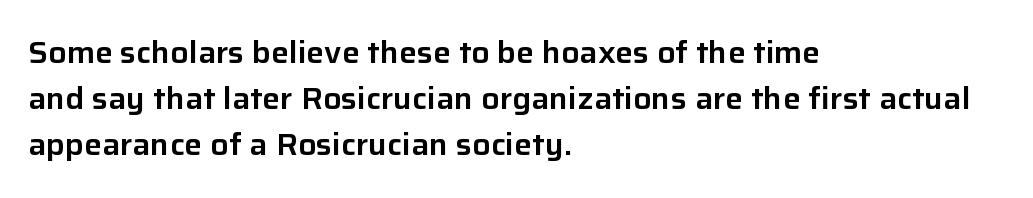
The designer left line spacing at the default. A sans-serif font was chosen for this passage. The lettering stays uniformly vertical, giving the passage a roman look. Type without underlining. Visually the block forms a straight wall on the left and a jagged coastline on the right.
